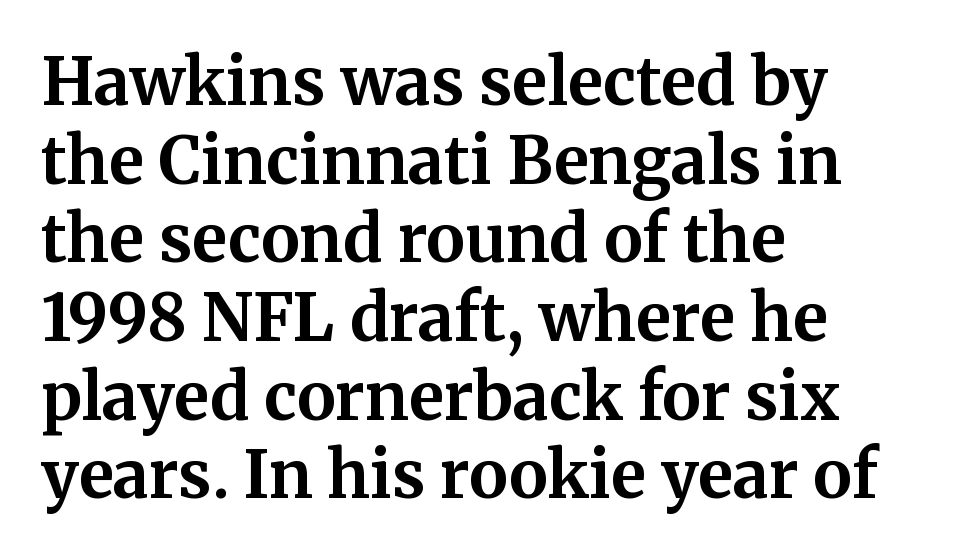
Check the space under the baseline: it is left empty. The letters carry serifs — small finishing strokes at the ends of their stems. The face used here is proportionally spaced, like ordinary book or web type. The horizontal fit of the characters is conventional and even.
